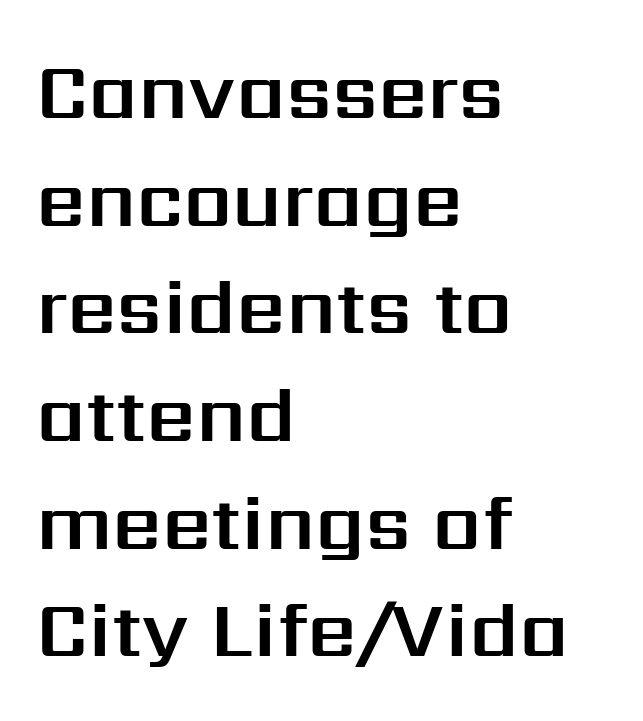
Q: Is the text italic (slanted)? A: No, it is upright.
Q: Is the typeface a serif or a sans-serif typeface? A: Sans-serif.
Q: Is the text underlined? A: No.
Q: How is the paragraph aligned? A: Left-aligned.
Q: Is the spacing between letters normal or unusually wide? A: Normal.
Q: Is the spacing between lines tight, normal or loose? A: Normal.
Q: Width (condensed, normal, or wide)? A: Normal.
Q: Stroke contrast? A: Medium.
Q: x-height? A: Medium.
Q: Monospaced? A: No.
